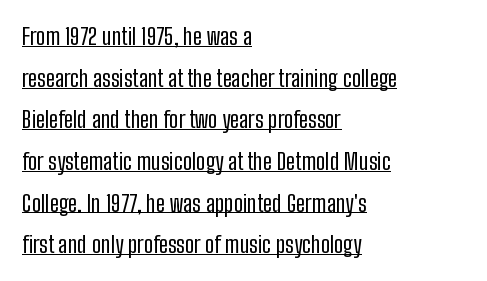
Does the lettering tilt? It doesn't — this is upright. Caption: standard tracking, unaltered. No heavy texture on the line: the type isn't bold. Check the space under the baseline: a stroke is drawn there. Line beginnings align vertically; line endings do not.
